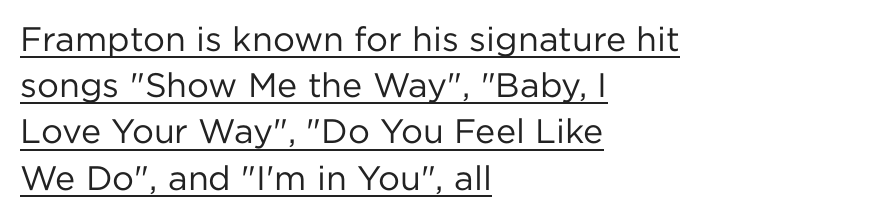
The image shows 34 px regular-weight sans-serif type, upright; set left-aligned, normal line spacing (1.36x), normal letter spacing, underlined; low stroke contrast and a medium x-height.
